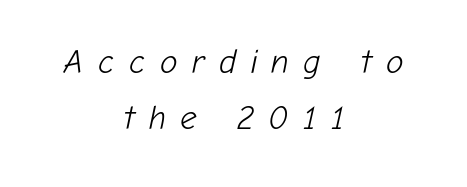
The passage shown has open, widely tracked lettering throughout. Compared with a typical body face, this is equally light or lighter still. This rendering features lettering with no underline. Notice how the stems are inclined rather than vertical — that's the hallmark of italics.
